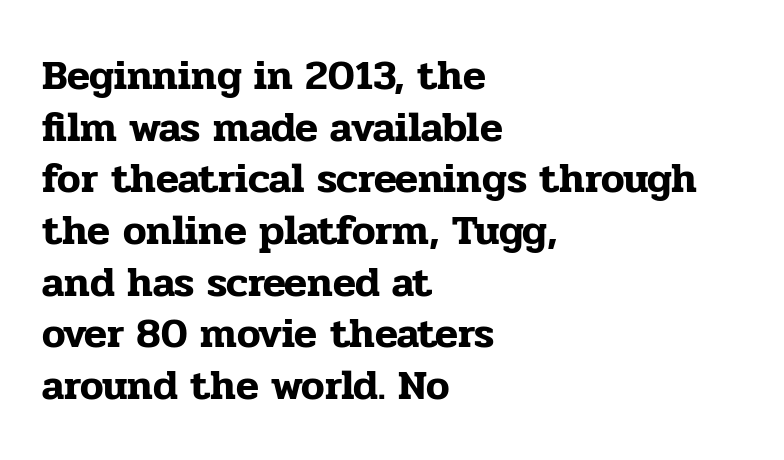
The image shows 42 px serif type, upright; set left-aligned, line spacing 1.23x, normal letter spacing, not underlined; low stroke contrast and a medium x-height.
